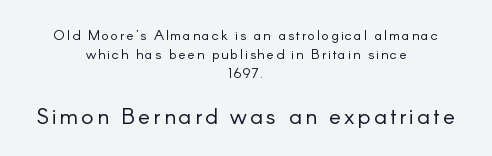
Ordinary non-slanted type is in use. The typesetting does not lean heavy: it is not bold. Reading down the block, each line starts at a different indent, mirrored at its end. Letters rest on an invisible, unmarked baseline. The line-height multiplier appears to be the usual default.
